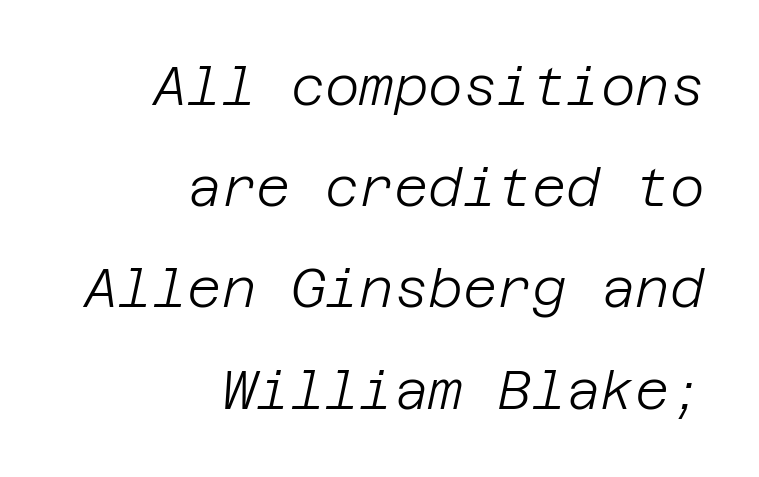
Q: Is the text bold? A: No.
Q: Is the text italic (slanted)? A: Yes, it leans right by about 12 degrees.
Q: Is the text underlined? A: No.
Q: How is the paragraph aligned? A: Right-aligned.
Q: Is the spacing between letters normal or unusually wide? A: Normal.
Q: Is the spacing between lines tight, normal or loose? A: Loose.
Q: Width (condensed, normal, or wide)? A: Normal.
Q: Stroke contrast? A: Low.
Q: x-height? A: Large.
